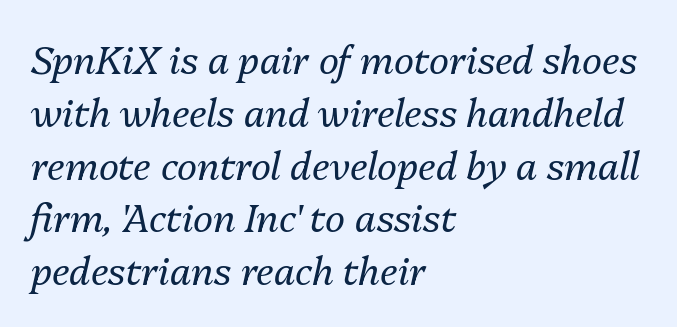
The rendering uses a moderate line-height, typical for paragraphs. This rendering uses left alignment, leaving the right contour irregular. The passage shown is typed in a proportional face where columns would drift. These lines keep a tight, regular rhythm from letter to letter. Style check: oblique. Unmarked baselines from the first word to the last.
